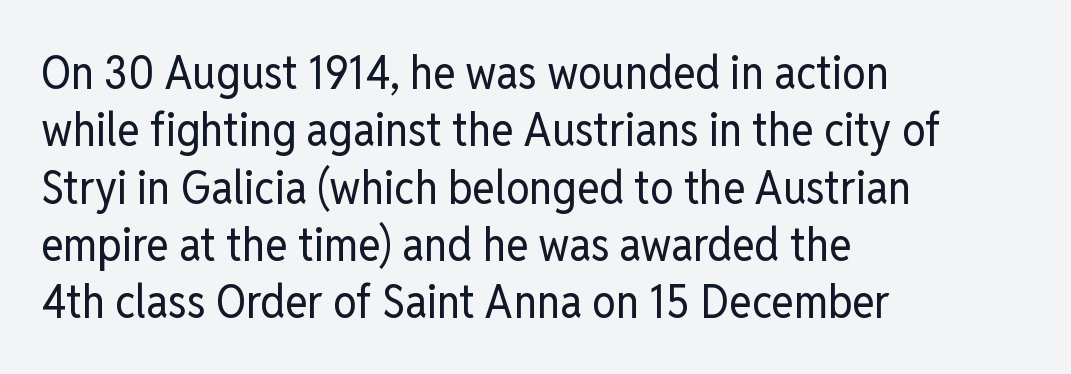
The image shows 47 px regular-weight, condensed sans-serif type, upright; set left-aligned, line spacing 1.22x, normal letter spacing, not underlined; low stroke contrast and a medium x-height.
